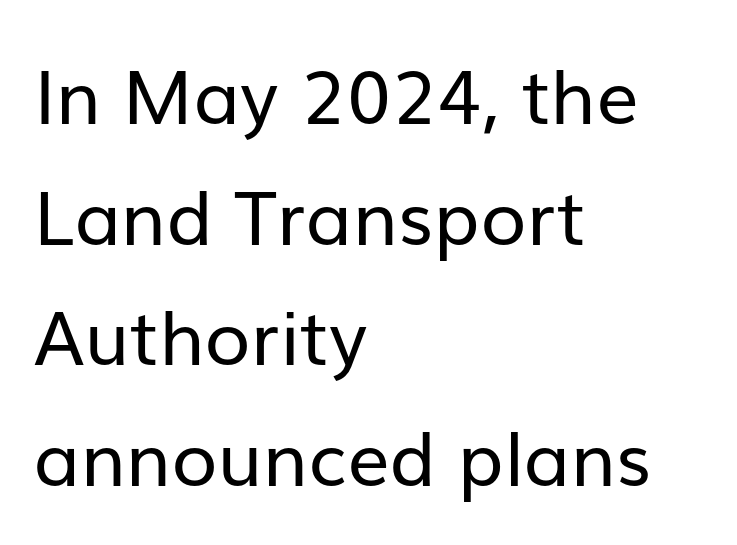
These lines are rendered in a variable-pitch font. What's the leading like? Ordinary, nothing unusual. Serif or sans? Sans — the stroke terminals are bare. One-word summary of the alignment: left. The passage shown is not underscored anywhere.
